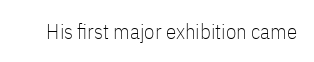
Q: Is the text bold? A: No.
Q: Is the text italic (slanted)? A: No, it is upright.
Q: Is the text underlined? A: No.
Q: Is the spacing between letters normal or unusually wide? A: Normal.
